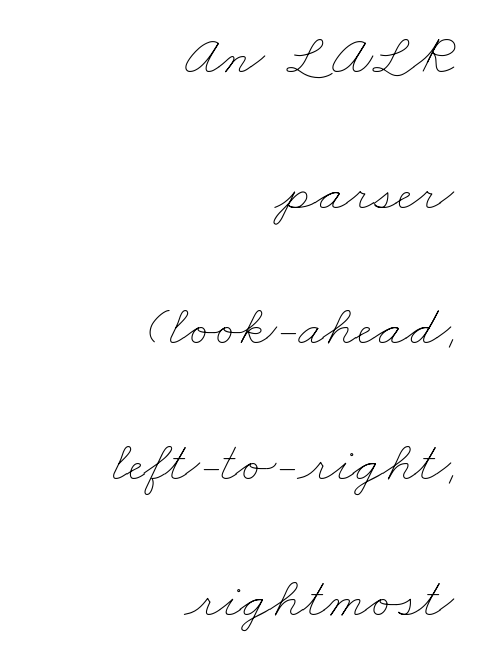
{"bold": "no", "weight": "thin", "width": "wide", "stroke_contrast": "low", "x_height": "small", "monospaced": "no", "underline": "no", "align": "right", "line_spacing": "loose", "line_spacing_ratio": 2.38, "letter_spacing": "normal", "letter_spacing_em": 0.0, "glyph_px": 57}
